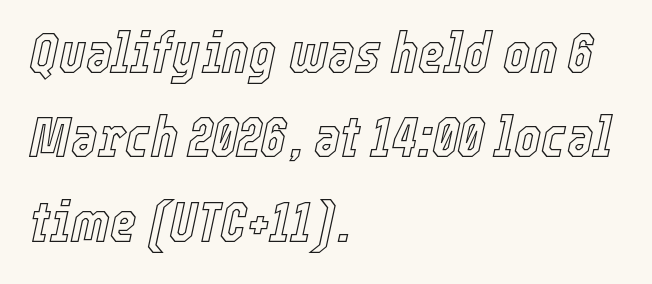
The image shows 57 px condensed type, italic (leaning right); set left-aligned, normal line spacing (1.48x), normal letter spacing, not underlined; a medium x-height.
